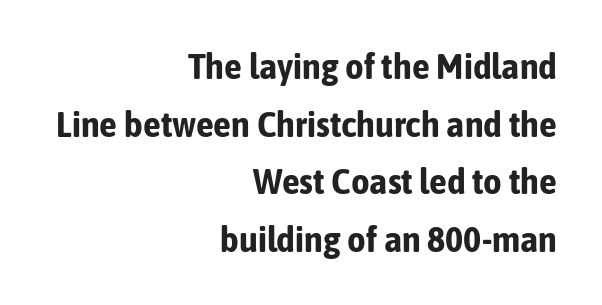
The image shows 36 px bold, condensed sans-serif type, upright; set right-aligned, normal line spacing (1.6x), normal letter spacing, not underlined; low stroke contrast and a medium x-height.
